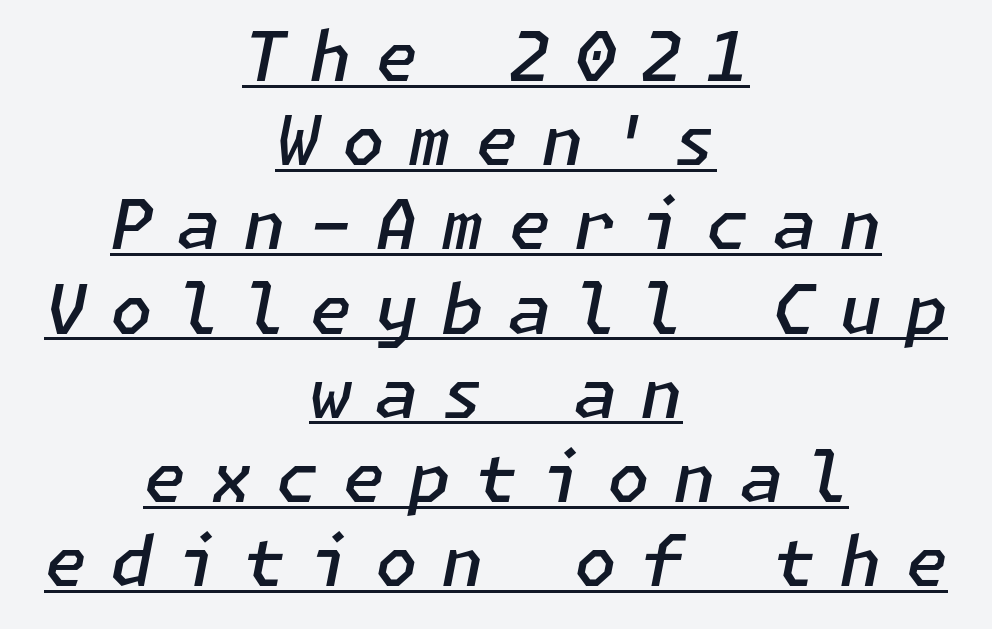
Q: Is the text bold? A: Semi-bold.
Q: Is the text italic (slanted)? A: Yes, it leans right by about 11 degrees.
Q: Is the text underlined? A: Yes.
Q: How is the paragraph aligned? A: Centered.
Q: Is the spacing between letters normal or unusually wide? A: Unusually wide.
Q: Width (condensed, normal, or wide)? A: Normal.
Q: Stroke contrast? A: Low.
Q: x-height? A: Medium.
